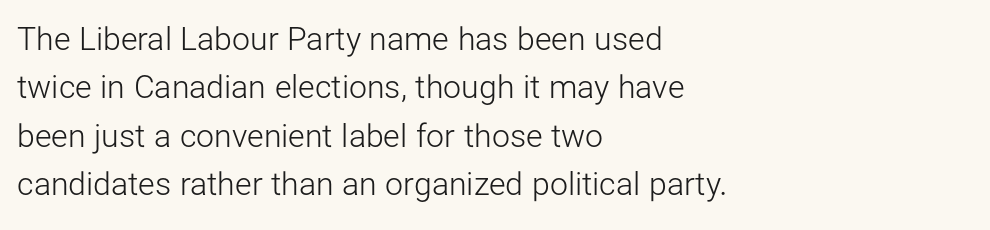
Q: Is the text bold? A: No.
Q: Is the text italic (slanted)? A: No, it is upright.
Q: Is the typeface a serif or a sans-serif typeface? A: Sans-serif.
Q: Is the text underlined? A: No.
Q: How is the paragraph aligned? A: Left-aligned.
Q: Is the spacing between letters normal or unusually wide? A: Normal.
Q: Is the spacing between lines tight, normal or loose? A: Normal.
Q: Width (condensed, normal, or wide)? A: Normal.
Q: Stroke contrast? A: Low.
Q: x-height? A: Medium.
Q: Monospaced? A: No.
